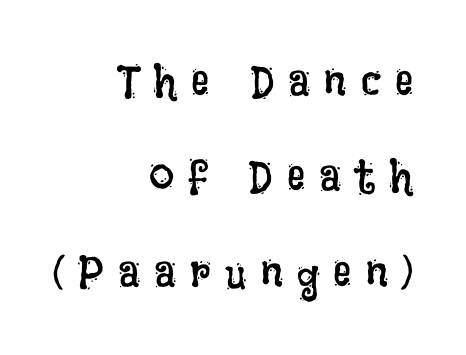
{"italic": "no", "bold": "no", "weight": "regular", "width": "condensed", "stroke_contrast": "low", "x_height": "large", "monospaced": "no", "underline": "no", "align": "right", "line_spacing": "loose", "line_spacing_ratio": 2.12, "letter_spacing": "wide", "letter_spacing_em": 0.32, "glyph_px": 45}
